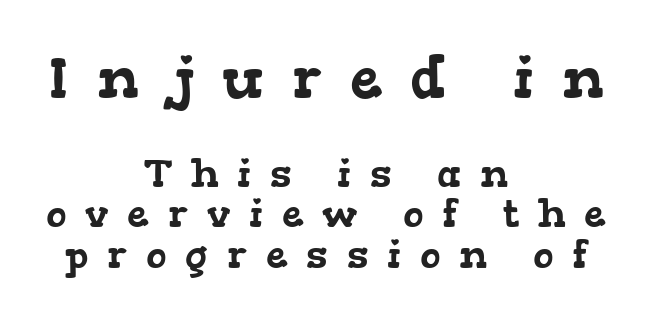
Q: Is the typeface a serif or a sans-serif typeface? A: Serif.
Q: Is the text underlined? A: No.
Q: How is the paragraph aligned? A: Centered.
Q: Is the spacing between letters normal or unusually wide? A: Unusually wide.
Q: Is the spacing between lines tight, normal or loose? A: Tight.
Q: Which block of text is set in a larger size, the first (top) or the second (bottom)? A: The first (top) one.
Q: Width (condensed, normal, or wide)? A: Wide.
Q: Stroke contrast? A: Low.
Q: x-height? A: Medium.
Q: Monospaced? A: No.
